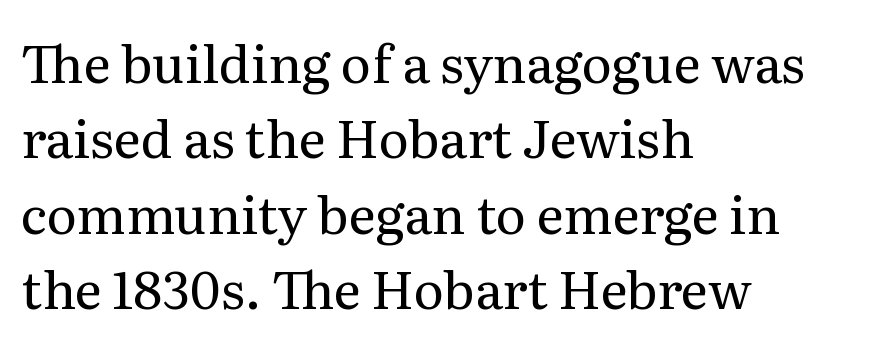
Honestly, the letter spacing is just normal — you wouldn't notice it. Vertical strokes here are truly vertical. The passage is arranged the way most books set body copy — flush left. Check under the words: just untouched page. Baseline-to-baseline distance is the conventional proportion of letter height. Font category for this specimen: serif.
